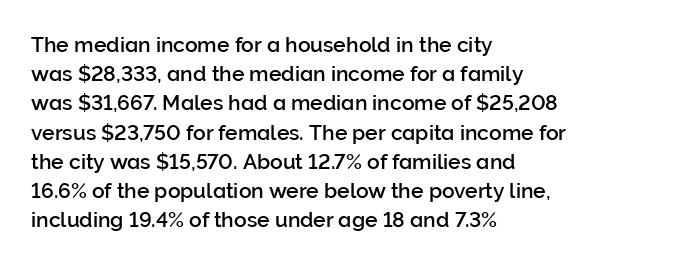
The image shows 21 px text type, upright; set left-aligned, normal line spacing (1.39x), normal letter spacing, not underlined.
